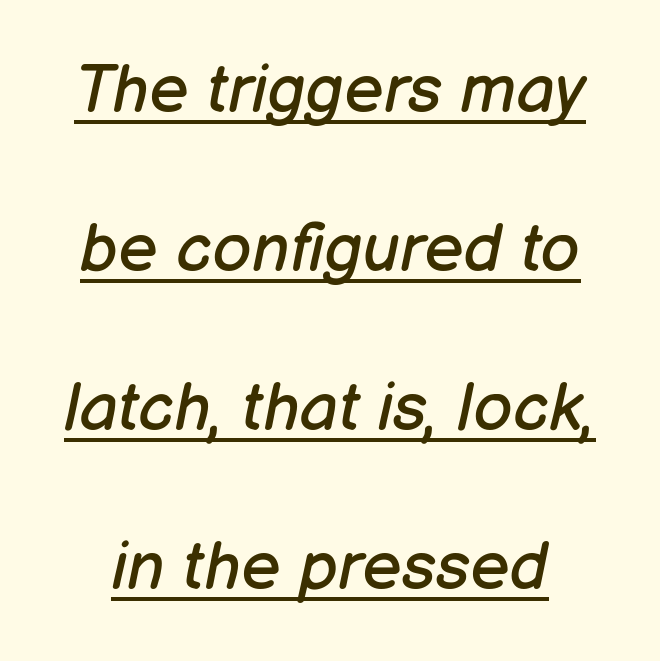
{"italic": "yes", "lean": "right", "slant_degrees": 12, "bold": "no", "weight": "regular", "width": "normal", "stroke_contrast": "low", "x_height": "medium", "monospaced": "no", "underline": "yes", "line_spacing": "loose", "line_spacing_ratio": 2.34, "letter_spacing": "normal", "letter_spacing_em": 0.0, "glyph_px": 68}
